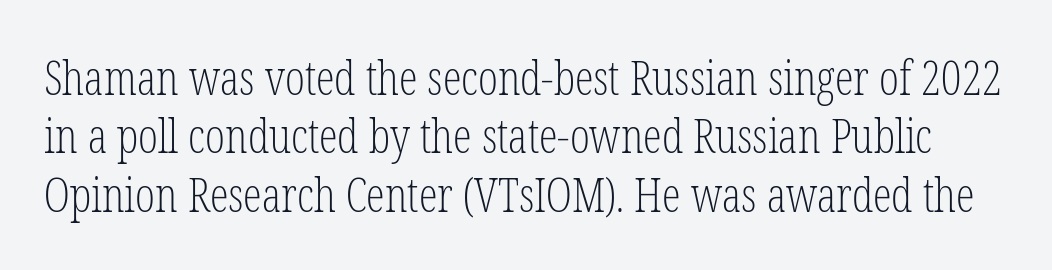
Q: Is the text bold? A: No.
Q: Is the text italic (slanted)? A: No, it is upright.
Q: Is the typeface a serif or a sans-serif typeface? A: Serif.
Q: Is the text underlined? A: No.
Q: Is the spacing between letters normal or unusually wide? A: Normal.
Q: Width (condensed, normal, or wide)? A: Condensed.
Q: Stroke contrast? A: Low.
Q: x-height? A: Medium.
Q: Monospaced? A: No.
